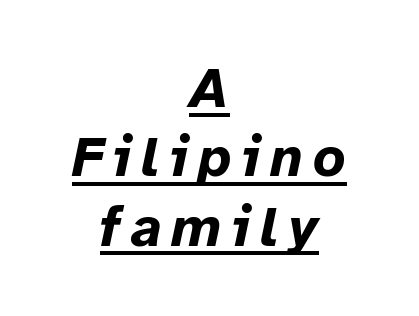
Q: Is the text bold? A: Yes.
Q: Is the text italic (slanted)? A: Yes, it leans right by about 12 degrees.
Q: Is the text underlined? A: Yes.
Q: How is the paragraph aligned? A: Centered.
Q: Width (condensed, normal, or wide)? A: Normal.
Q: Stroke contrast? A: Low.
Q: x-height? A: Medium.
Q: Monospaced? A: No.
